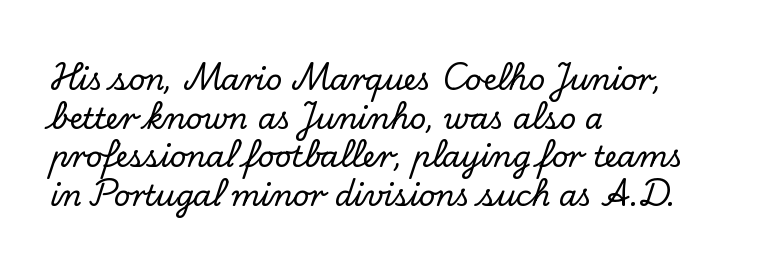
{"serif": "yes", "width": "normal", "stroke_contrast": "low", "x_height": "small", "monospaced": "no", "underline": "no", "align": "left", "line_spacing": "normal", "line_spacing_ratio": 1.33, "letter_spacing": "normal", "letter_spacing_em": 0.0, "glyph_px": 29}
